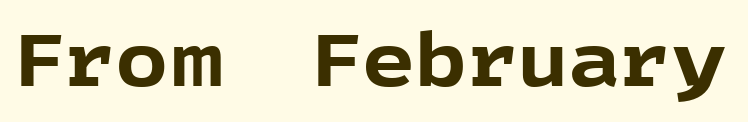
The image shows 74 px bold sans-serif type, upright; set normal letter spacing, not underlined; a medium x-height.
